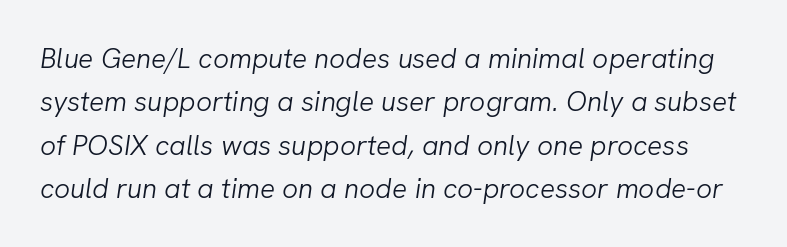
The image shows 28 px light type, italic (leaning right); set normal line spacing (1.55x), normal letter spacing, not underlined; low stroke contrast and a medium x-height.
